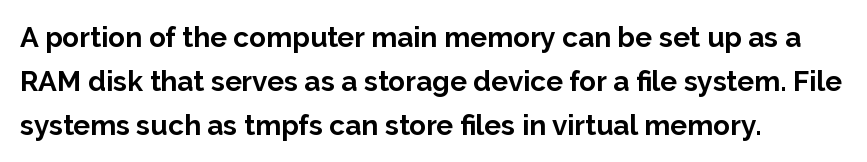
Q: Is the text bold? A: Yes.
Q: Is the text italic (slanted)? A: No, it is upright.
Q: Is the typeface a serif or a sans-serif typeface? A: Sans-serif.
Q: Is the text underlined? A: No.
Q: How is the paragraph aligned? A: Left-aligned.
Q: Is the spacing between letters normal or unusually wide? A: Normal.
Q: Is the spacing between lines tight, normal or loose? A: Normal.
Q: Width (condensed, normal, or wide)? A: Normal.
Q: Stroke contrast? A: Low.
Q: x-height? A: Medium.
Q: Monospaced? A: No.
